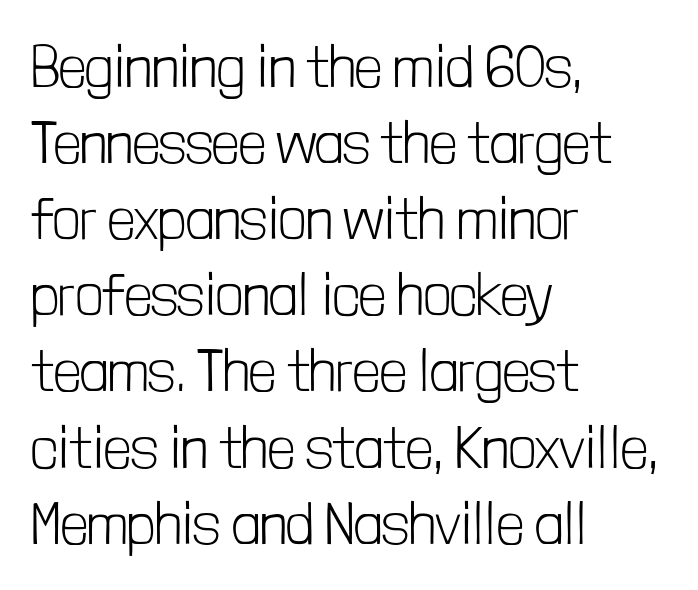
{"serif": "no", "italic": "no", "bold": "no", "weight": "light", "width": "condensed", "stroke_contrast": "low", "x_height": "medium", "monospaced": "no", "underline": "no", "align": "left", "line_spacing": "normal", "line_spacing_ratio": 1.29, "letter_spacing": "normal", "letter_spacing_em": 0.0, "glyph_px": 59}
